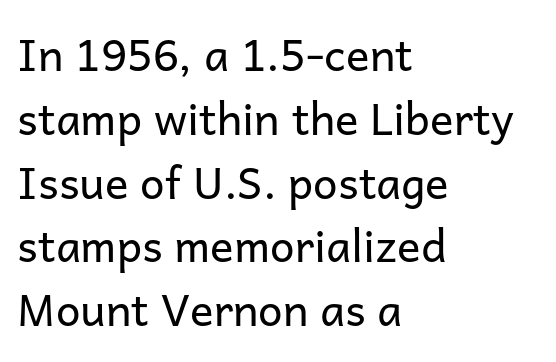
{"serif": "no", "italic": "no", "bold": "no", "weight": "regular", "width": "normal", "stroke_contrast": "low", "x_height": "medium", "monospaced": "no", "underline": "no", "align": "left", "line_spacing": "normal", "line_spacing_ratio": 1.45, "letter_spacing": "normal", "letter_spacing_em": 0.0, "glyph_px": 44}
